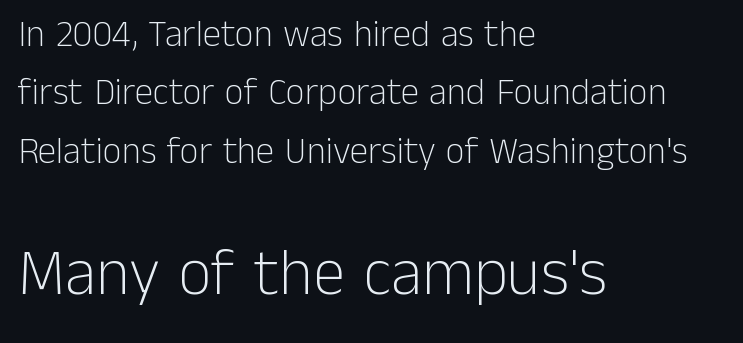
{"serif": "no", "italic": "no", "bold": "no", "weight": "light", "width": "normal", "stroke_contrast": "low", "x_height": "medium", "monospaced": "no", "underline": "no", "align": "left", "line_spacing": "normal", "line_spacing_ratio": 1.58, "letter_spacing": "normal", "letter_spacing_em": 0.0, "larger_block": "second", "size_ratio": 1.76, "glyph_px": 65}
